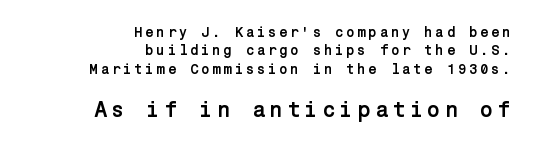
The area under the type is left untouched. Of the two passages, the one underneath uses the larger point size. The rendering uses a bold face; every stroke is thick and dark. This is roman type, the default non-slanted kind. The rendering anchors every line to the right-hand side. How would I describe the line gaps? Plain and ordinary.
